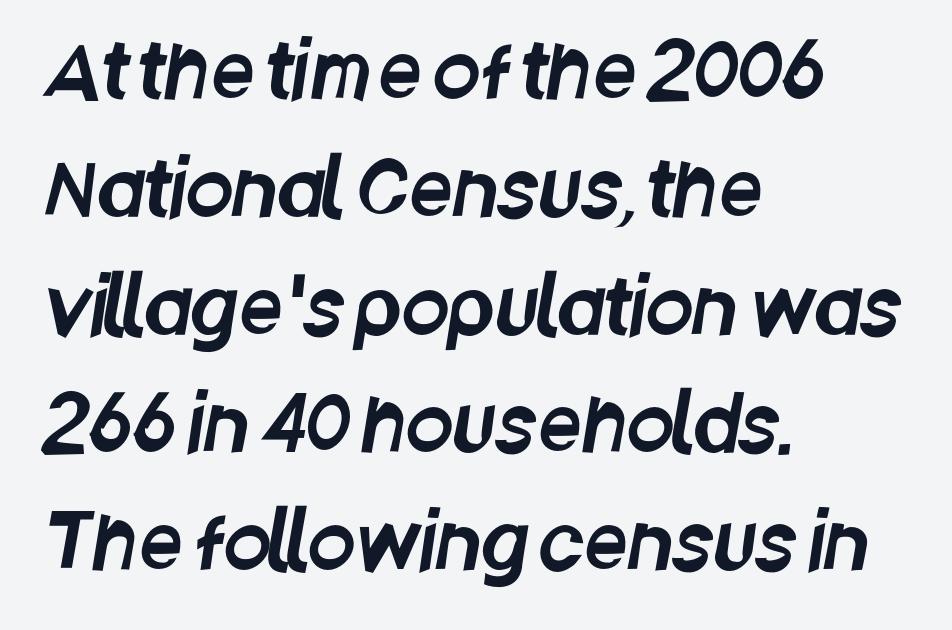
Q: Is the typeface a serif or a sans-serif typeface? A: Sans-serif.
Q: Is the text underlined? A: No.
Q: How is the paragraph aligned? A: Left-aligned.
Q: Is the spacing between letters normal or unusually wide? A: Normal.
Q: Is the spacing between lines tight, normal or loose? A: Normal.
Q: Width (condensed, normal, or wide)? A: Condensed.
Q: Stroke contrast? A: Low.
Q: x-height? A: Large.
Q: Monospaced? A: No.
